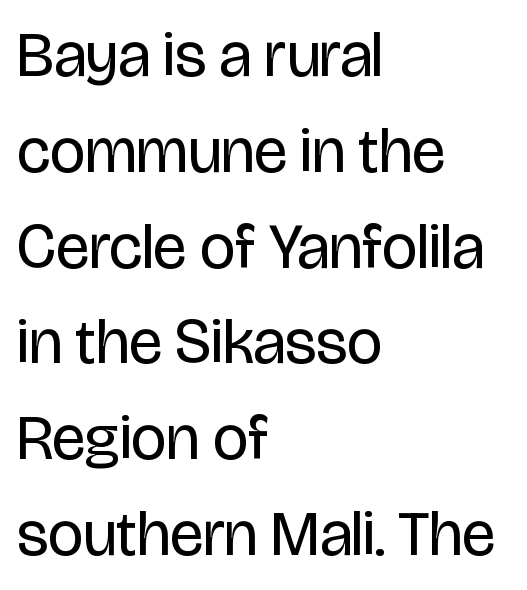
The image shows 63 px regular-weight, condensed sans-serif type, upright; set left-aligned, normal line spacing (1.52x), normal letter spacing, not underlined; low stroke contrast and a large x-height.
